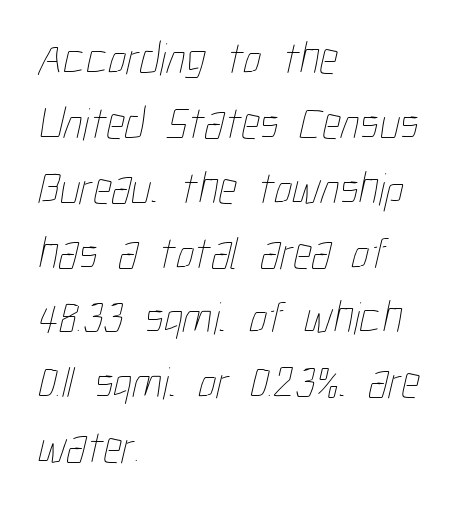
The vertical gap from one line to the next is medium. Casual observation: everything's shoved over to the left. Spacing verdict: proportional, widths tailored to each character. The face used here is rendered with its standard letterfit. The weight would be labelled regular, book, light, or lighter still. Only glyphs here, with clear space below each row.
